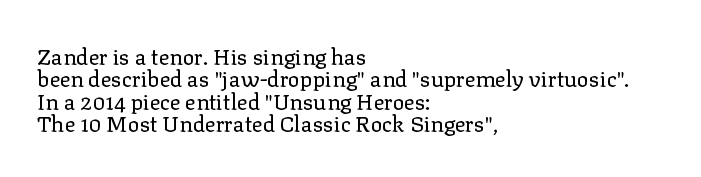
The image shows 22 px text type, upright; set left-aligned, tight line spacing (1.02x), normal letter spacing, not underlined.
